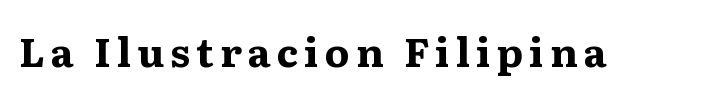
Varying glyph widths throughout — classic text-font behaviour. Lines of text with bare space underneath. Its strokes are broad and dark, the hallmark of bold type. A roman cut, with each character standing at attention. This rendering employs a face with finishing strokes, i.e., a serif.
